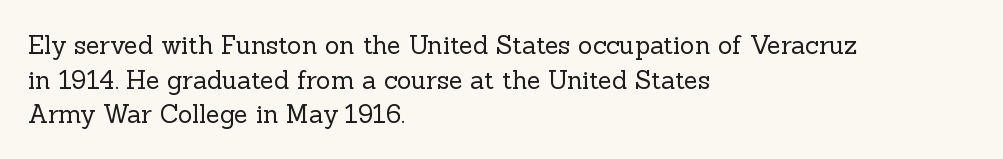
The letters stand straight up with perfectly vertical stems. The typesetter chose a ragged-right arrangement here. What's the leading like? Ordinary, nothing unusual. Nothing unusual about the tracking: characters are spaced as the font intends. Is the stroke heavy? The answer is a plain regular-or-lighter.
